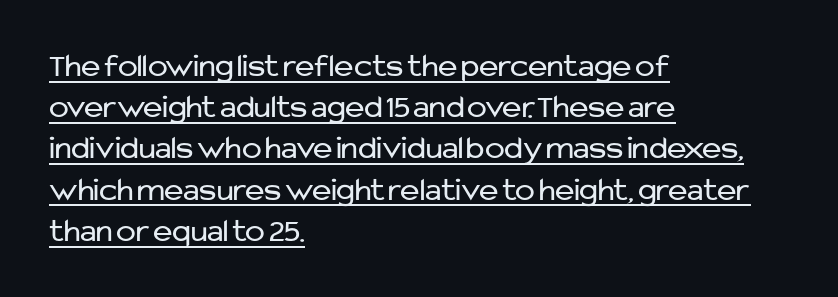
Horizontal bands of white between lines are of average thickness. Here the designer chose a conventional face with non-uniform glyph widths. The text was rendered using a sans face with plain stroke endings. A roman cut, with each character standing at attention.
